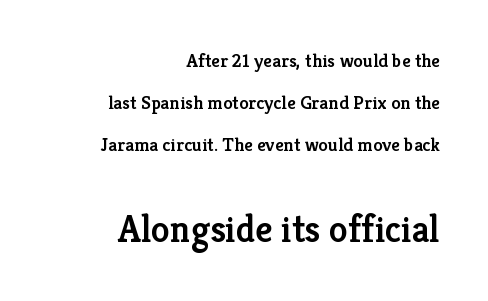
{"serif": "yes", "italic": "no", "bold": "semi", "weight": "semibold", "width": "normal", "stroke_contrast": "low", "x_height": "medium", "monospaced": "no", "underline": "no", "align": "right", "line_spacing": "loose", "line_spacing_ratio": 2.2, "letter_spacing": "normal", "letter_spacing_em": 0.0, "larger_block": "second", "size_ratio": 2.0, "glyph_px": 38}
